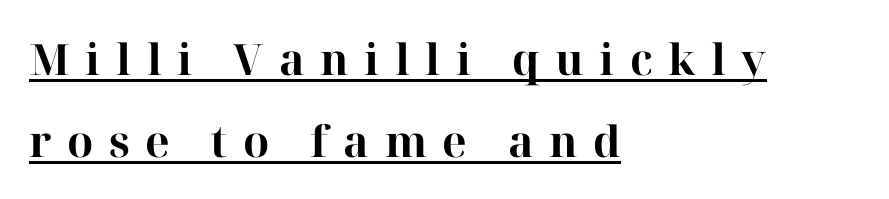
Observe the serifs anchoring each vertical stroke in this sample. The designer dialed line spacing up above the default. Looks like regular typesetting: each glyph gets only the width it needs. Glance below the letters and you will spot a drawn line. No italicization has been applied; the sample stays upright. Glyph-to-glyph distance is far greater than everyday printed text.
